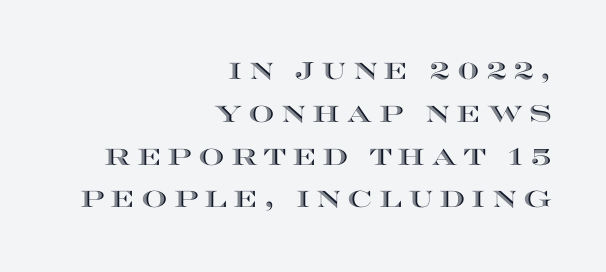
Q: Is the text italic (slanted)? A: No, it is upright.
Q: Is the text underlined? A: No.
Q: How is the paragraph aligned? A: Right-aligned.
Q: Is the spacing between letters normal or unusually wide? A: Unusually wide.
